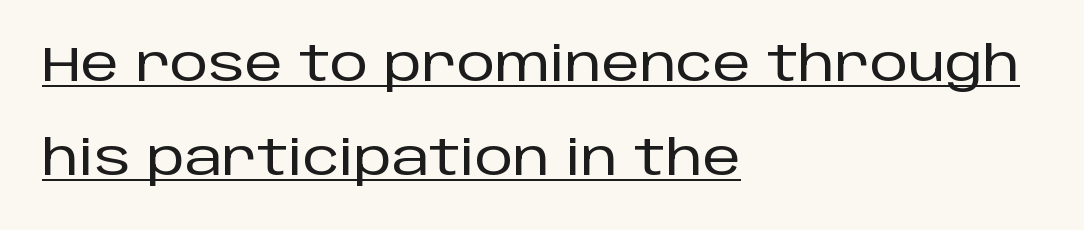
Q: Is the text italic (slanted)? A: No, it is upright.
Q: Is the typeface a serif or a sans-serif typeface? A: Sans-serif.
Q: Is the text underlined? A: Yes.
Q: How is the paragraph aligned? A: Left-aligned.
Q: Is the spacing between letters normal or unusually wide? A: Normal.
Q: Is the spacing between lines tight, normal or loose? A: Loose.
Q: Width (condensed, normal, or wide)? A: Normal.
Q: Stroke contrast? A: Low.
Q: x-height? A: Large.
Q: Monospaced? A: No.
